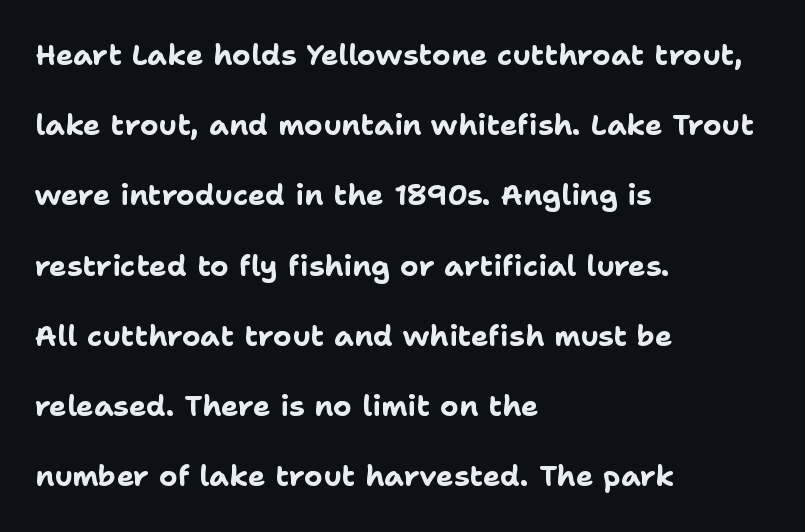
Q: Is the text bold? A: Yes.
Q: Is the text italic (slanted)? A: No, it is upright.
Q: Is the typeface a serif or a sans-serif typeface? A: Sans-serif.
Q: Is the text underlined? A: No.
Q: How is the paragraph aligned? A: Left-aligned.
Q: Is the spacing between letters normal or unusually wide? A: Normal.
Q: Is the spacing between lines tight, normal or loose? A: Loose.
Q: Width (condensed, normal, or wide)? A: Normal.
Q: Stroke contrast? A: Low.
Q: x-height? A: Medium.
Q: Monospaced? A: No.
